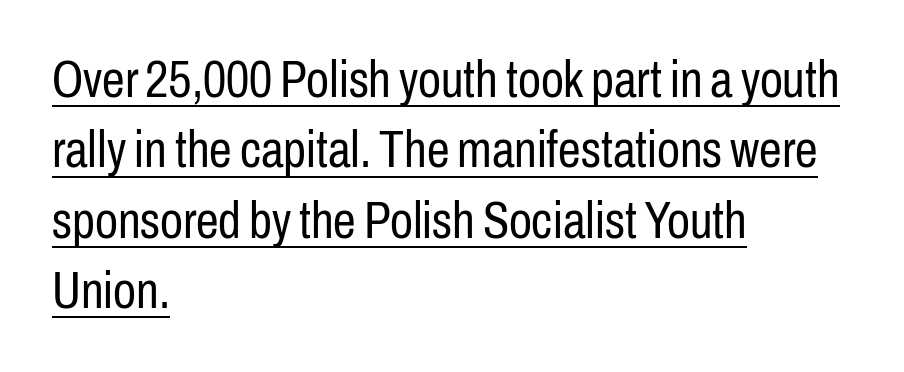
Q: Is the text bold? A: No.
Q: Is the text italic (slanted)? A: No, it is upright.
Q: Is the typeface a serif or a sans-serif typeface? A: Sans-serif.
Q: Is the text underlined? A: Yes.
Q: How is the paragraph aligned? A: Left-aligned.
Q: Is the spacing between letters normal or unusually wide? A: Normal.
Q: Is the spacing between lines tight, normal or loose? A: Normal.
Q: Width (condensed, normal, or wide)? A: Condensed.
Q: Stroke contrast? A: Low.
Q: x-height? A: Medium.
Q: Monospaced? A: No.
